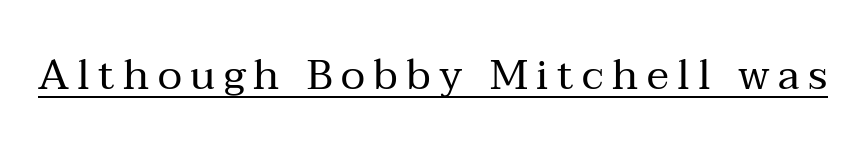
Q: Is the text bold? A: No.
Q: Is the text italic (slanted)? A: No, it is upright.
Q: Is the typeface a serif or a sans-serif typeface? A: Serif.
Q: Is the text underlined? A: Yes.
Q: Is the spacing between letters normal or unusually wide? A: Unusually wide.
Q: Width (condensed, normal, or wide)? A: Normal.
Q: Stroke contrast? A: Medium.
Q: x-height? A: Medium.
Q: Monospaced? A: No.
